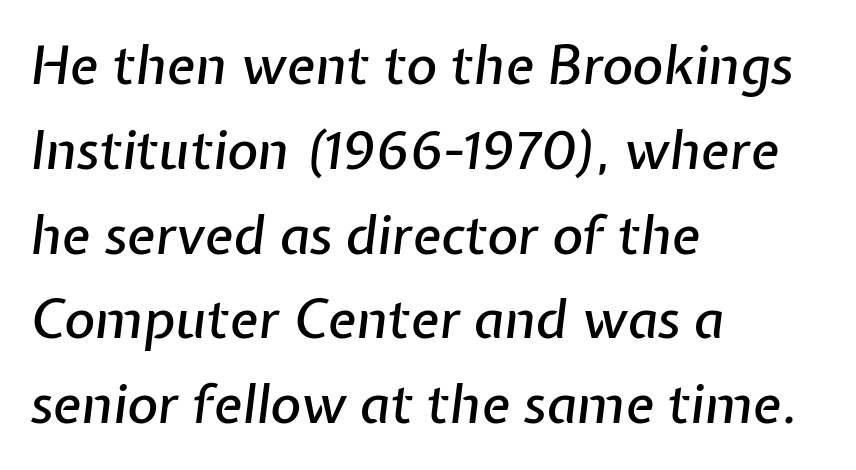
The image shows 53 px text type, italic (leaning right); set left-aligned, normal line spacing (1.6x), normal letter spacing, not underlined; low stroke contrast and a medium x-height.
